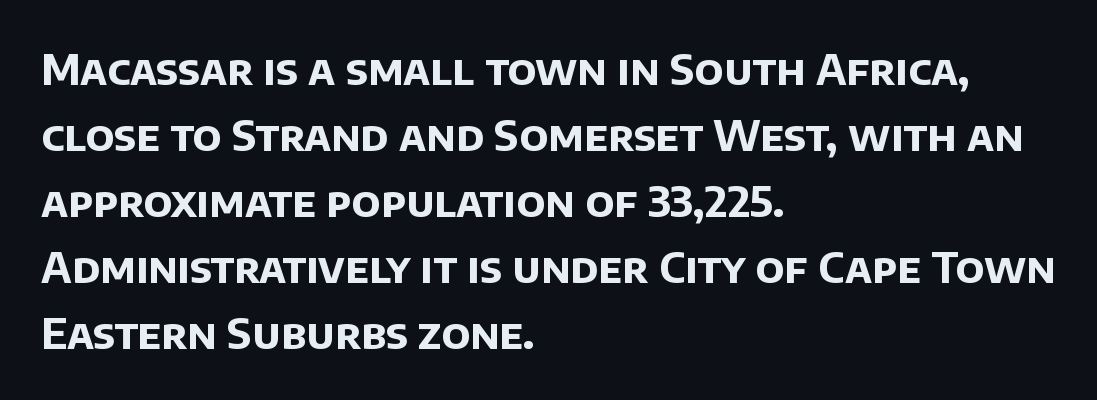
Q: Is the text bold? A: Yes.
Q: Is the typeface a serif or a sans-serif typeface? A: Sans-serif.
Q: Is the text underlined? A: No.
Q: How is the paragraph aligned? A: Left-aligned.
Q: Is the spacing between letters normal or unusually wide? A: Normal.
Q: Is the spacing between lines tight, normal or loose? A: Normal.
Q: Width (condensed, normal, or wide)? A: Normal.
Q: Stroke contrast? A: Low.
Q: x-height? A: Large.
Q: Monospaced? A: No.
